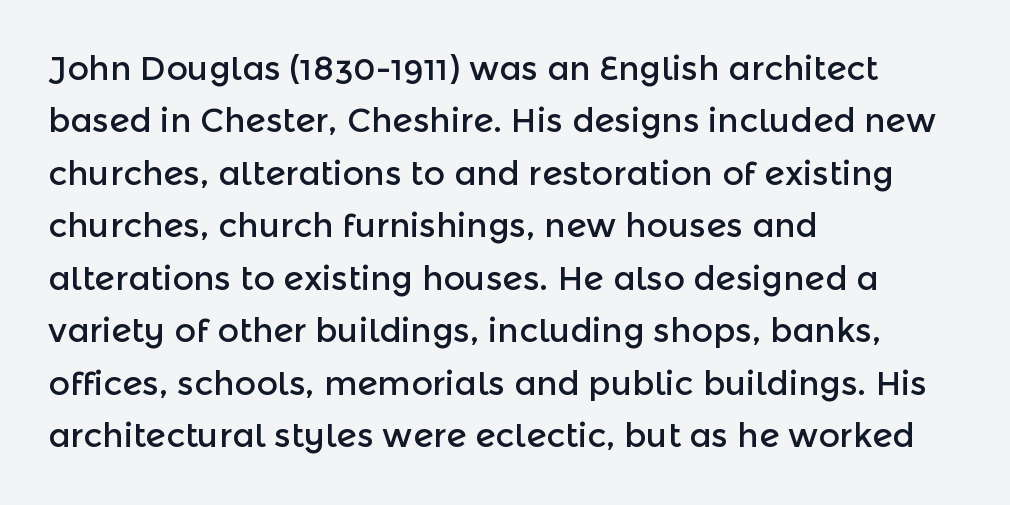
The image shows 33 px sans-serif type, upright; set left-aligned, normal line spacing (1.59x), normal letter spacing, not underlined; a medium x-height.
